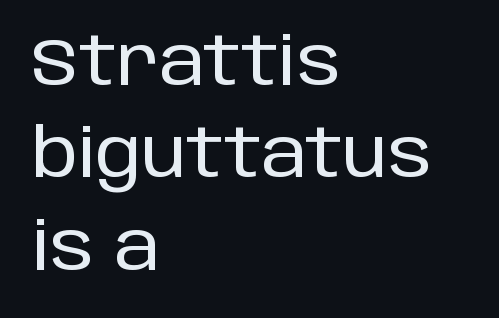
Letterform terminals end flat and unadorned throughout the passage. In terms of posture, this sample is upright. Do the characters align in a grid? No, the font is proportional. Students, note that the glyphs here touch the page at normal intervals. Students, observe: this is what conventionally led text looks like.
